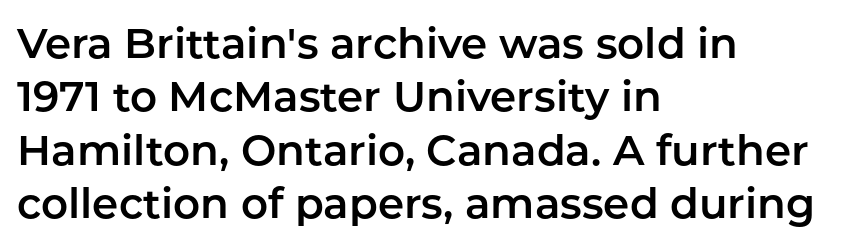
{"serif": "no", "italic": "no", "width": "normal", "stroke_contrast": "low", "x_height": "medium", "monospaced": "no", "underline": "no", "align": "left", "line_spacing": "normal", "line_spacing_ratio": 1.27, "letter_spacing": "normal", "letter_spacing_em": 0.0, "glyph_px": 42}
